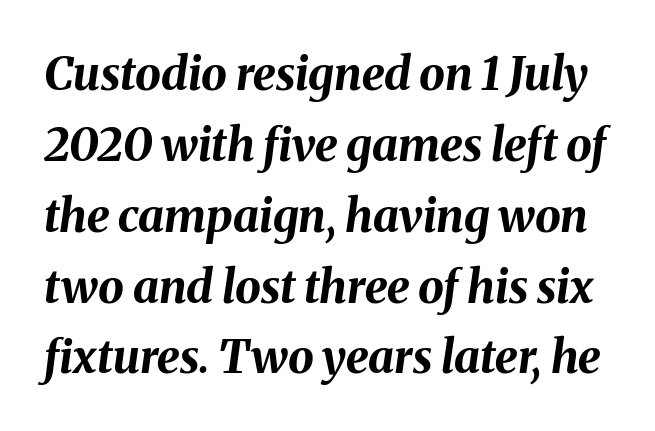
Q: Is the text bold? A: Yes.
Q: Is the text italic (slanted)? A: Yes, it leans right by about 8 degrees.
Q: Is the text underlined? A: No.
Q: Is the spacing between letters normal or unusually wide? A: Normal.
Q: Is the spacing between lines tight, normal or loose? A: Normal.
Q: Width (condensed, normal, or wide)? A: Normal.
Q: Stroke contrast? A: Medium.
Q: x-height? A: Medium.
Q: Monospaced? A: No.
